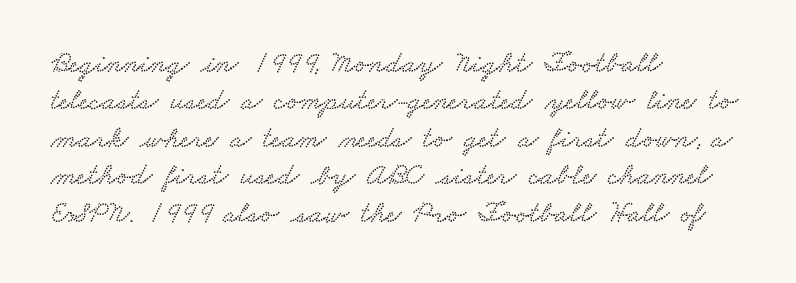
Notice how descenders clear the ascenders below comfortably — that's standard leading. Classification — serif. The baseline area is clear. The rag falls on the right side of this text block. Letter spacing: default.
